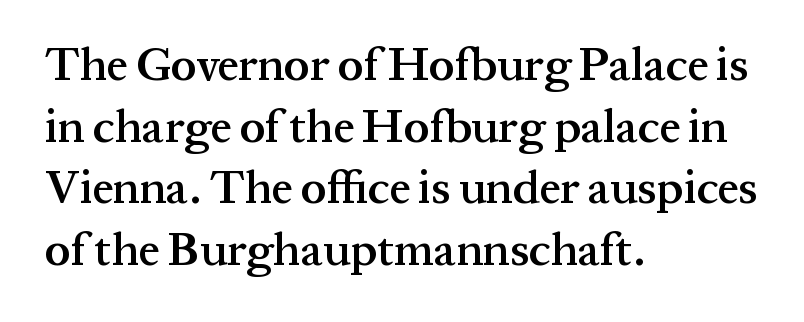
{"serif": "yes", "italic": "no", "bold": "semi", "weight": "semibold", "width": "normal", "stroke_contrast": "medium", "x_height": "medium", "monospaced": "no", "underline": "no", "align": "left", "line_spacing": "normal", "line_spacing_ratio": 1.34, "letter_spacing": "normal", "letter_spacing_em": 0.0, "glyph_px": 46}
